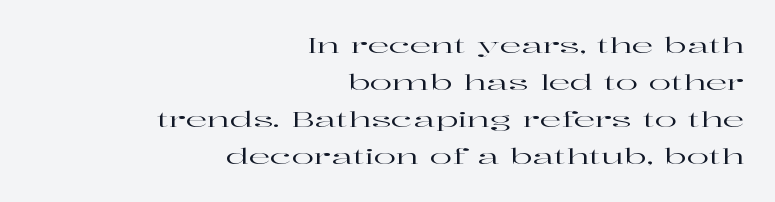
Q: Is the text italic (slanted)? A: No, it is upright.
Q: Is the text underlined? A: No.
Q: How is the paragraph aligned? A: Right-aligned.
Q: Is the spacing between letters normal or unusually wide? A: Normal.
